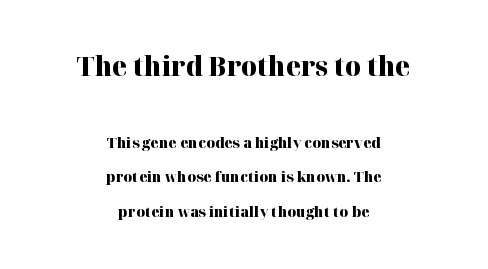
Each new line begins a long way beneath the previous one. Underline: absent. Ascenders rise straight up at ninety degrees. Standard letterfit; no display-style spreading of the glyphs. Block one is the big one; block two sits smaller underneath. These words are printed bold, with thick strokes throughout.
